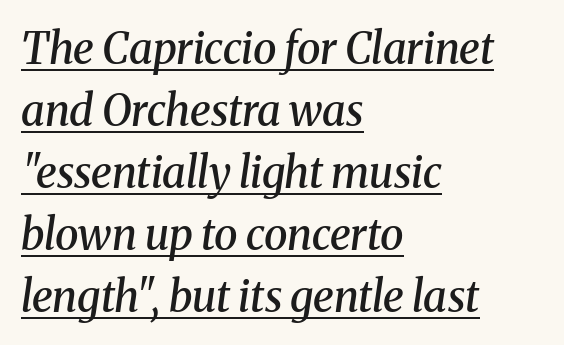
The image shows 43 px semibold serif type, italic (leaning right); set left-aligned, normal line spacing (1.44x), normal letter spacing, underlined; medium stroke contrast and a medium x-height.
